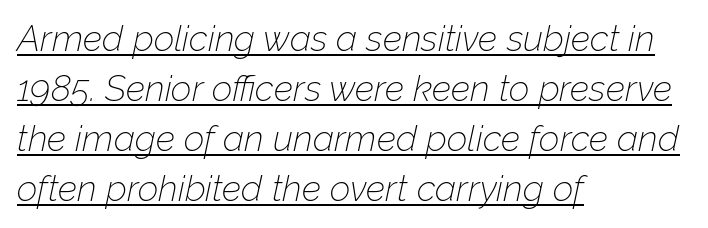
{"italic": "yes", "lean": "right", "slant_degrees": 12, "bold": "no", "weight": "thin", "width": "normal", "stroke_contrast": "low", "x_height": "medium", "monospaced": "no", "underline": "yes", "align": "left", "line_spacing": "normal", "line_spacing_ratio": 1.39, "letter_spacing": "normal", "letter_spacing_em": 0.0, "glyph_px": 36}
